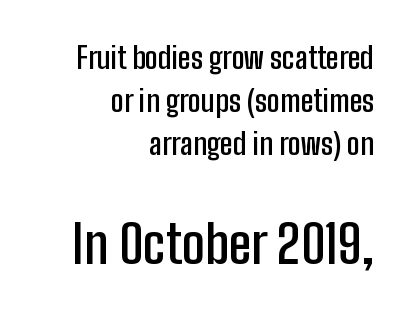
The image shows 53 px semibold, condensed sans-serif type, upright; set right-aligned, normal line spacing (1.44x), normal letter spacing, not underlined; the second (bottom) block is 1.77x larger; low stroke contrast and a medium x-height.
